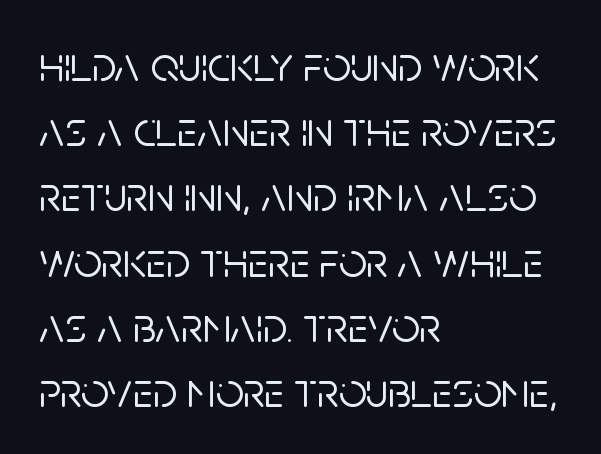
{"serif": "no", "italic": "no", "width": "normal", "stroke_contrast": "low", "x_height": "large", "monospaced": "no", "underline": "no", "align": "left", "line_spacing": "normal", "line_spacing_ratio": 1.33, "letter_spacing": "normal", "letter_spacing_em": 0.0, "glyph_px": 49}
